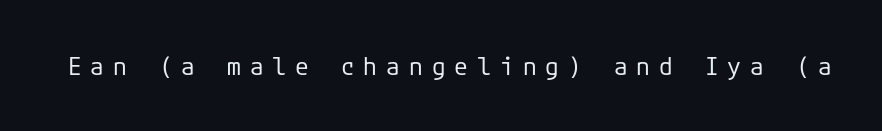
{"italic": "no", "bold": "no", "underline": "no", "letter_spacing": "wide", "letter_spacing_em": 0.36, "glyph_px": 25}
